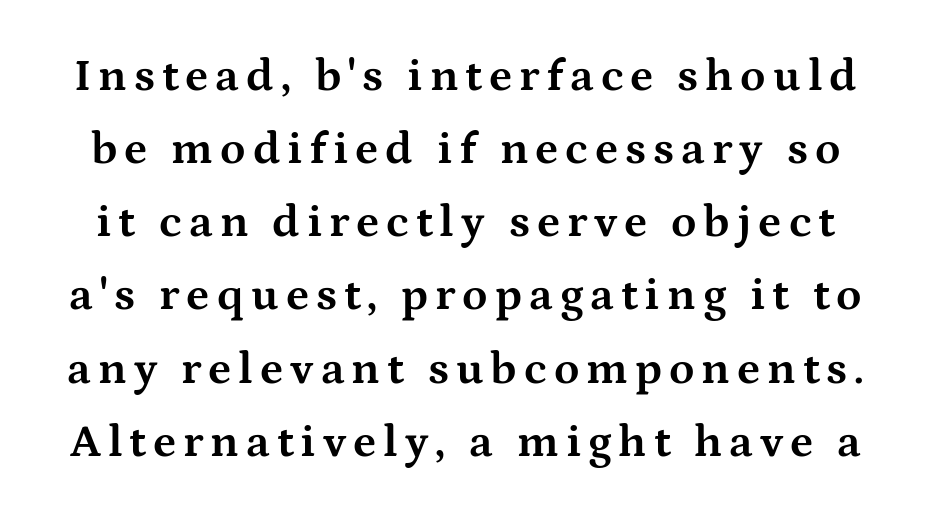
Q: Is the text bold? A: Yes.
Q: Is the text italic (slanted)? A: No, it is upright.
Q: Is the typeface a serif or a sans-serif typeface? A: Serif.
Q: Is the text underlined? A: No.
Q: Is the spacing between lines tight, normal or loose? A: Normal.
Q: Width (condensed, normal, or wide)? A: Wide.
Q: Stroke contrast? A: Medium.
Q: x-height? A: Medium.
Q: Monospaced? A: No.
